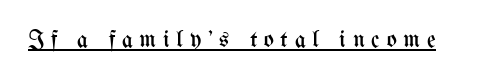
Heaviness? Minimal to ordinary, like unemphasized prose. Is the letter spacing exaggerated? Yes — the characters are pushed far apart. Does a line run under the words? Yes, clearly. Vertical strokes here are truly vertical.
